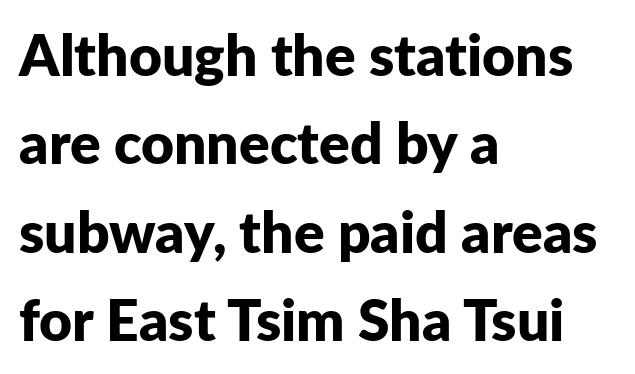
Type without underlining. This is the regular roman posture of the typeface. The line texture is even and compact thanks to regular tracking. Spacing verdict: proportional, widths tailored to each character.
